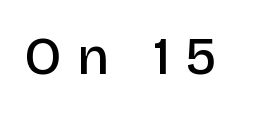
Q: Is the text bold? A: Semi-bold.
Q: Is the text italic (slanted)? A: No, it is upright.
Q: Is the typeface a serif or a sans-serif typeface? A: Sans-serif.
Q: Is the text underlined? A: No.
Q: Is the spacing between letters normal or unusually wide? A: Unusually wide.
Q: Width (condensed, normal, or wide)? A: Normal.
Q: Stroke contrast? A: Low.
Q: x-height? A: Large.
Q: Monospaced? A: No.
